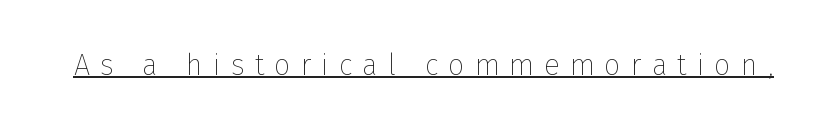
Is the type heavy? It reads as light-to-regular instead. Here the designer chose a conventional face with non-uniform glyph widths. In terms of letterform style, serifs are entirely absent. Between one letter and the next there's a generous, obvious gap.
